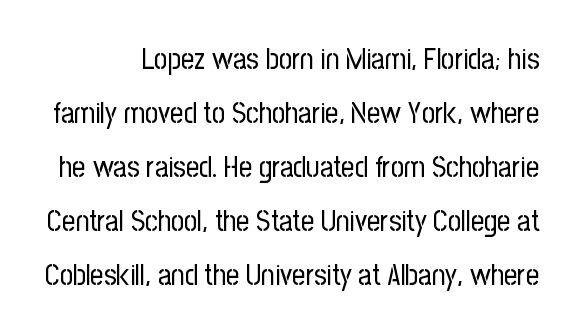
Looks like regular typesetting: each glyph gets only the width it needs. On a weight scale, this lands at 450 or below. This rendering leaves character spacing at its baseline value. This is sans-serif lettering, the kind often seen on screens and signage. Every stem runs plumb, perpendicular to the baseline. The passage shown is not underscored anywhere.
